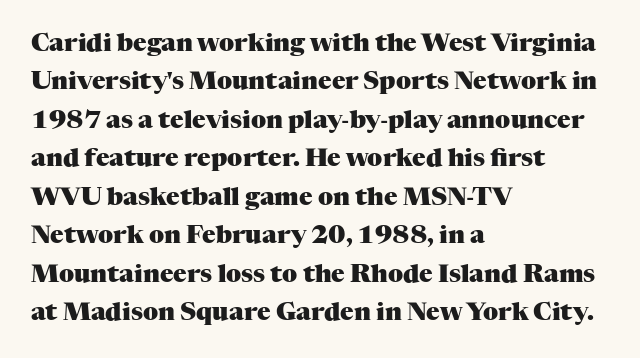
Here the glyphs are tracked normally, forming tight word shapes. Does the weight exceed regular? Yes, all the way to bold. The text block is weighted toward the left margin, trailing off unevenly rightward. Style check: upright. Notice how descenders clear the ascenders below comfortably — that's standard leading. Glance below the letters and you will spot only blank space.
